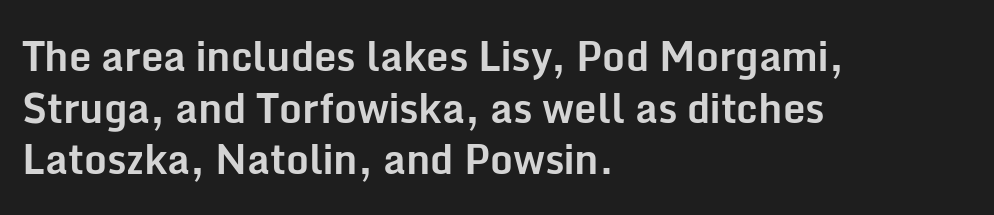
Q: Is the text bold? A: Yes.
Q: Is the text italic (slanted)? A: No, it is upright.
Q: Is the typeface a serif or a sans-serif typeface? A: Sans-serif.
Q: Is the text underlined? A: No.
Q: How is the paragraph aligned? A: Left-aligned.
Q: Is the spacing between letters normal or unusually wide? A: Normal.
Q: Is the spacing between lines tight, normal or loose? A: Normal.
Q: Width (condensed, normal, or wide)? A: Normal.
Q: Stroke contrast? A: Low.
Q: x-height? A: Medium.
Q: Monospaced? A: No.
